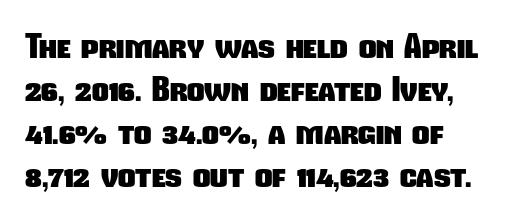
The gap between lines stays unmarked. Serif or sans? Sans — the stroke terminals are bare. These lines are set flush left with a ragged right edge. Set as a true bold cut, around the 700 mark. Note the varied advance widths — an 'i' is clearly narrower than an 'm'. Quick note: interline space is typical.
